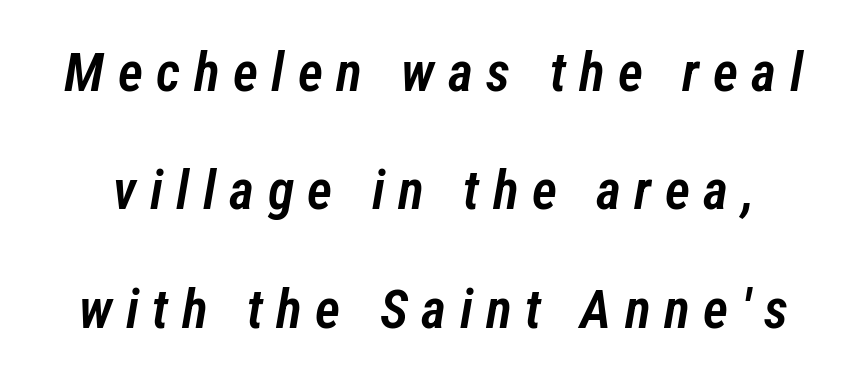
{"italic": "yes", "lean": "right", "slant_degrees": 12, "bold": "semi", "weight": "semibold", "width": "condensed", "stroke_contrast": "low", "x_height": "medium", "monospaced": "no", "underline": "no", "line_spacing": "loose", "line_spacing_ratio": 2.19, "letter_spacing": "wide", "letter_spacing_em": 0.25, "glyph_px": 54}
